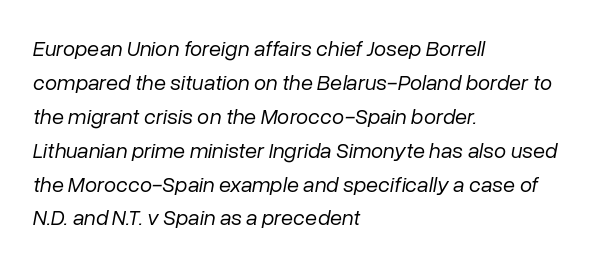
Q: Is the text bold? A: No.
Q: Is the text italic (slanted)? A: Yes, it leans right by about 10 degrees.
Q: Is the text underlined? A: No.
Q: How is the paragraph aligned? A: Left-aligned.
Q: Is the spacing between letters normal or unusually wide? A: Normal.
Q: Is the spacing between lines tight, normal or loose? A: Normal.
